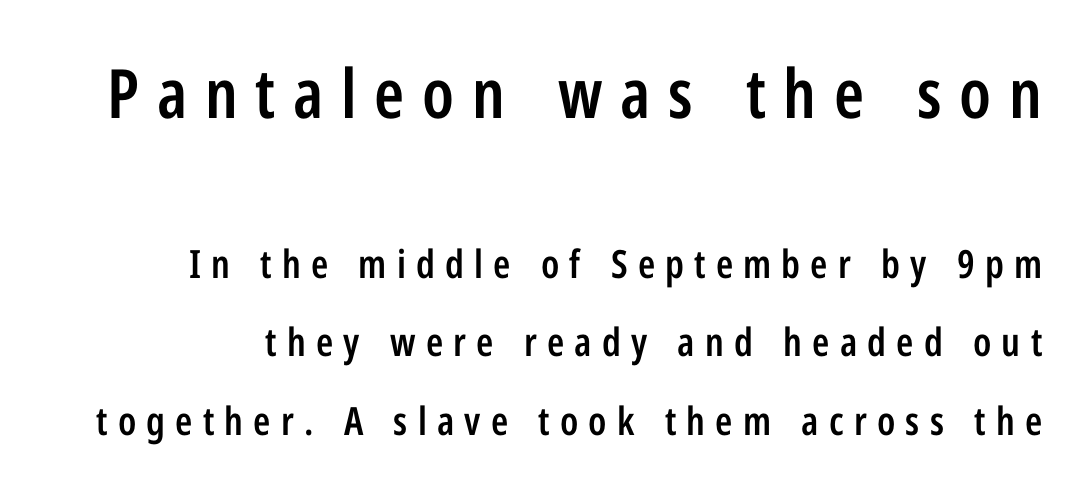
The image shows 68 px semibold, condensed sans-serif type, upright; set loose line spacing (2.01x), unusually wide letter spacing (+0.26 em), not underlined; the first (top) block is 1.74x larger; low stroke contrast and a medium x-height.
